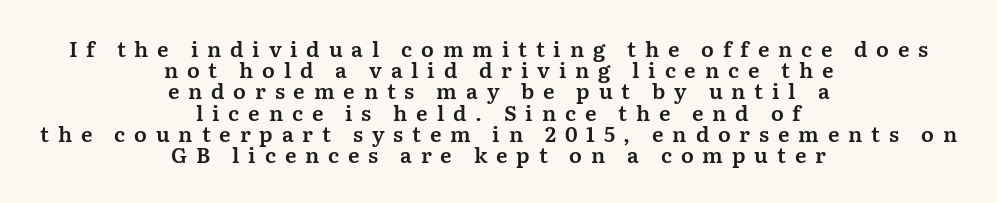
The image shows 21 px text type, upright; set centered, tight line spacing (1.01x), unusually wide letter spacing (+0.42 em), not underlined.
